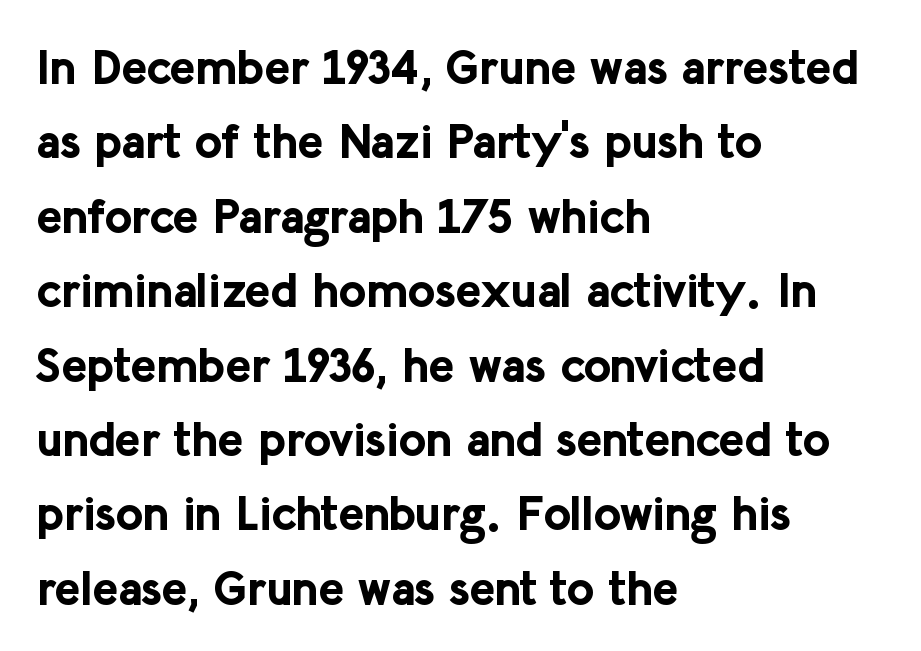
Nobody drew a line under any word here. The rendering uses natural spacing where letterforms have individual widths. The strokes are fattened all the way to bold. Where is the straight margin? On the left. The font's upright variant was chosen for this text.
